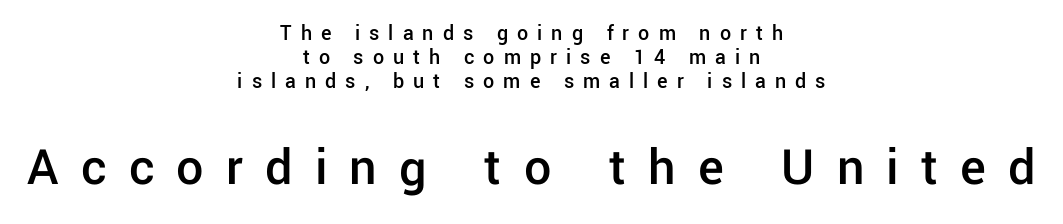
{"serif": "no", "italic": "no", "bold": "semi", "weight": "semibold", "width": "normal", "stroke_contrast": "low", "x_height": "medium", "monospaced": "no", "underline": "no", "align": "center", "line_spacing": "tight", "line_spacing_ratio": 1.08, "letter_spacing": "wide", "letter_spacing_em": 0.41, "larger_block": "second", "size_ratio": 2.45, "glyph_px": 54}
